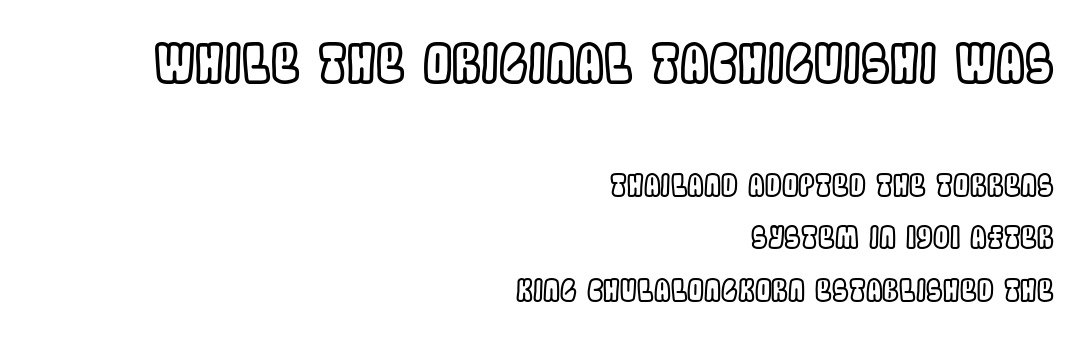
The image shows 52 px condensed type, upright; set right-aligned, line spacing 1.75x, normal letter spacing, not underlined; the first (top) block is 1.73x larger; a large x-height.
